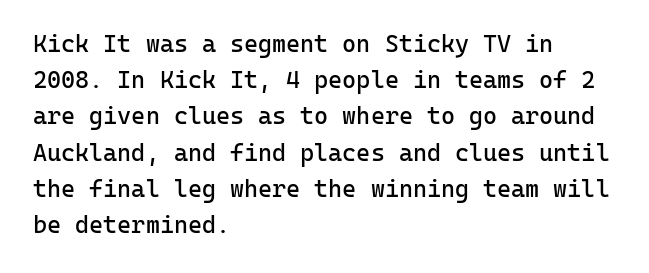
Default kerning and tracking; the words read as compact shapes. Tall strokes in this sample are plumb rather than angled. This rendering uses left alignment, leaving the right contour irregular. Students, observe: this is what conventionally led text looks like. Each stroke keeps to a modest, everyday thickness or less. Honestly, there is no underline to notice here at all.
